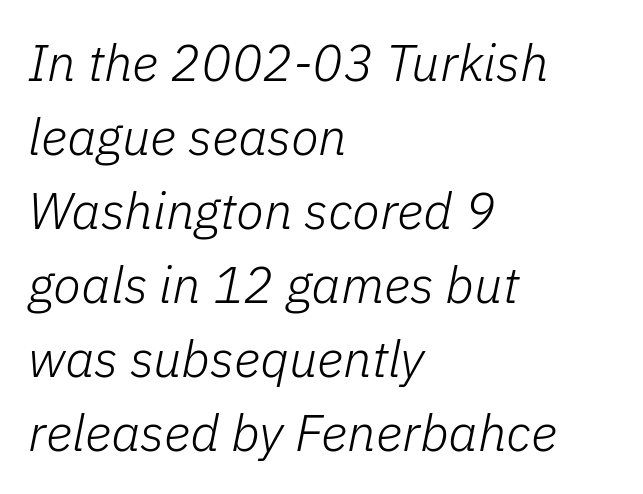
The image shows 51 px light type, italic (leaning right); set left-aligned, normal line spacing (1.45x), normal letter spacing, not underlined; low stroke contrast and a medium x-height.
